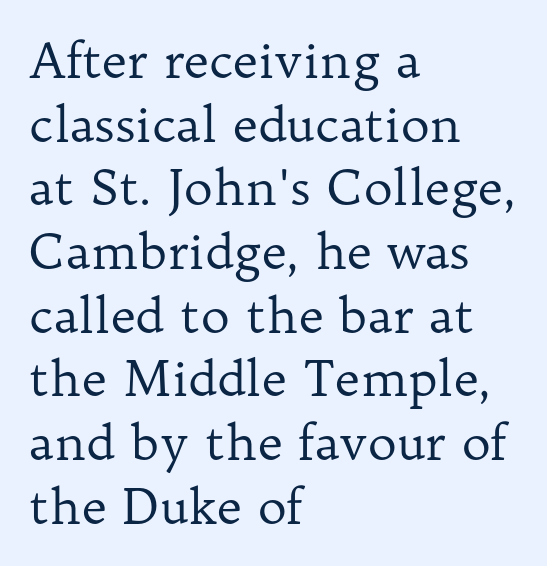
The image shows 49 px regular-weight serif type, upright; set left-aligned, normal line spacing (1.3x), normal letter spacing, not underlined; low stroke contrast and a medium x-height.
